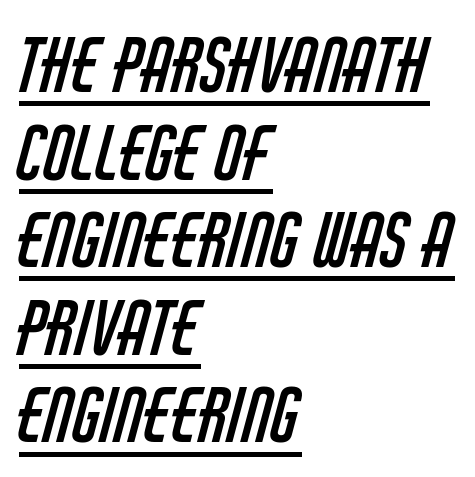
{"serif": "no", "bold": "no", "weight": "regular", "width": "condensed", "stroke_contrast": "low", "x_height": "large", "monospaced": "no", "underline": "yes", "align": "left", "line_spacing_ratio": 1.2, "letter_spacing": "normal", "letter_spacing_em": 0.0, "glyph_px": 73}
